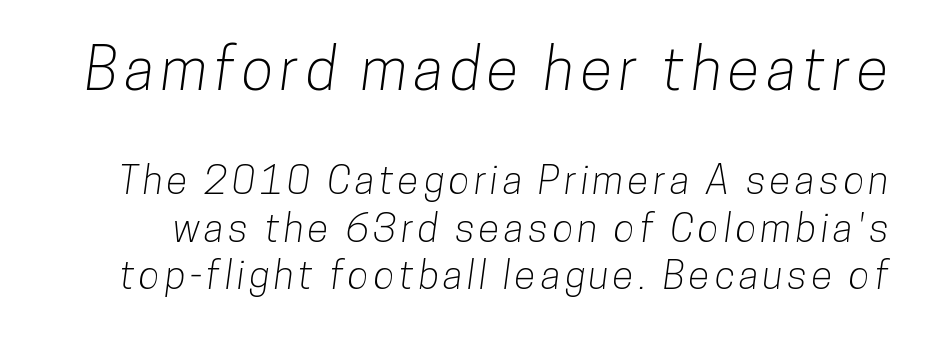
{"serif": "no", "width": "condensed", "stroke_contrast": "low", "x_height": "medium", "monospaced": "no", "underline": "no", "line_spacing_ratio": 1.22, "larger_block": "first", "size_ratio": 1.51, "glyph_px": 59}
